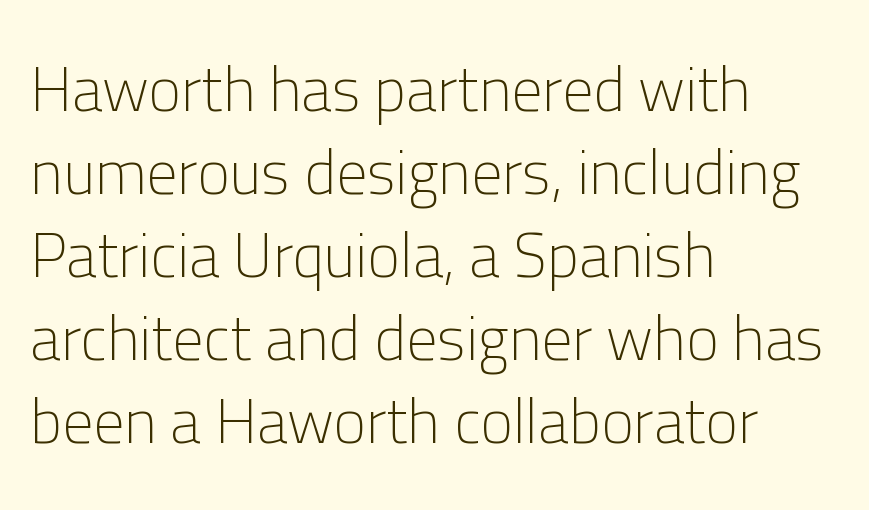
Quick note: not italic, upright. Any mark beneath the type? The region is blank. Stem width sits at or under what a default text font uses. You could not count columns in this text — the font is proportionally spaced. The compositor pushed each line to the left boundary.
